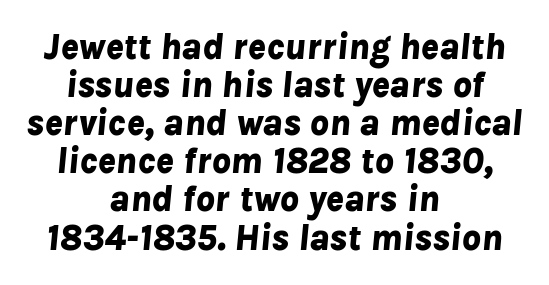
Q: Is the text bold? A: Yes.
Q: Is the text italic (slanted)? A: Yes, it leans right by about 8 degrees.
Q: Is the text underlined? A: No.
Q: How is the paragraph aligned? A: Centered.
Q: Is the spacing between letters normal or unusually wide? A: Normal.
Q: Is the spacing between lines tight, normal or loose? A: Tight.
Q: Width (condensed, normal, or wide)? A: Normal.
Q: Stroke contrast? A: Low.
Q: x-height? A: Medium.
Q: Monospaced? A: No.
